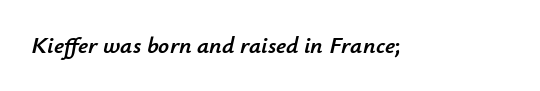
{"italic": "yes", "lean": "right", "slant_degrees": 12, "underline": "no", "letter_spacing": "normal", "letter_spacing_em": 0.0, "glyph_px": 24}
